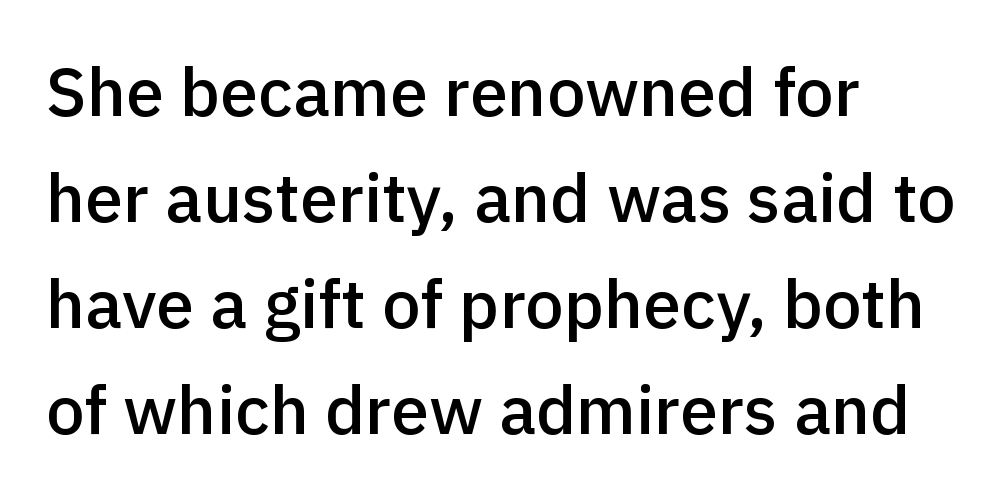
Semibold letterforms, between regular and bold. Notice how the passage keeps a crisp vertical edge on the left only. This rendering employs a face without finishing strokes, i.e., a sans-serif. Posture: vertical. Do the characters align in a grid? No, the font is proportional.
